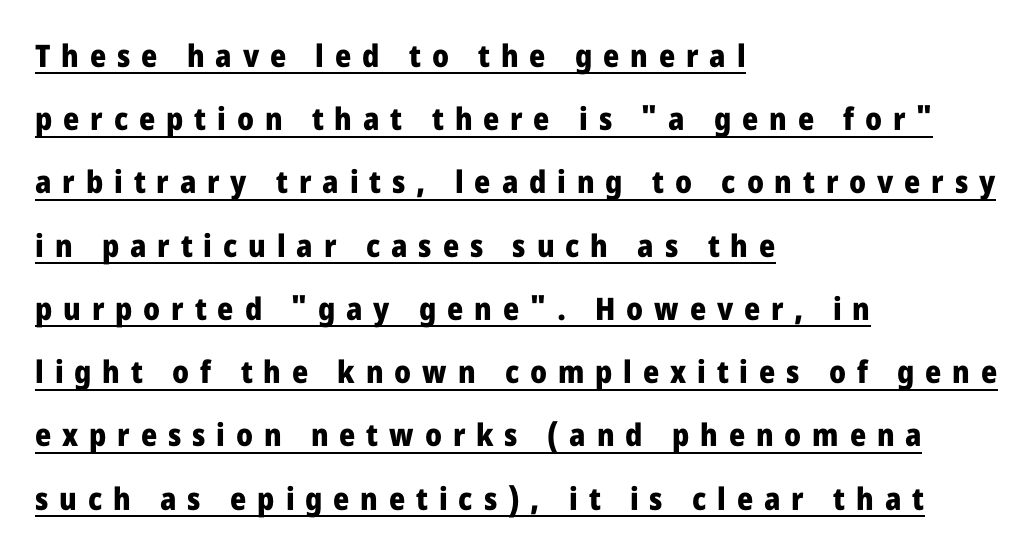
Q: Is the text bold? A: Yes.
Q: Is the text italic (slanted)? A: No, it is upright.
Q: Is the typeface a serif or a sans-serif typeface? A: Sans-serif.
Q: Is the text underlined? A: Yes.
Q: How is the paragraph aligned? A: Left-aligned.
Q: Is the spacing between letters normal or unusually wide? A: Unusually wide.
Q: Is the spacing between lines tight, normal or loose? A: Loose.
Q: Width (condensed, normal, or wide)? A: Condensed.
Q: Stroke contrast? A: Low.
Q: x-height? A: Large.
Q: Monospaced? A: No.
